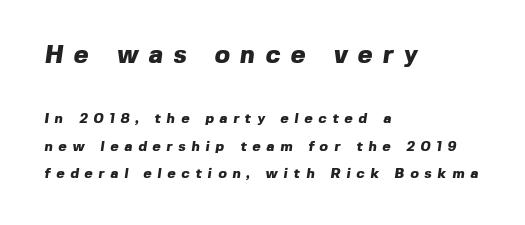
In CSS terms this would be text-align: left. Size hierarchy here favors the leading block over the trailing one. Observe the wide spacing: letters keep a clear distance from each other. Does the weight exceed regular? Yes, all the way to bold.
